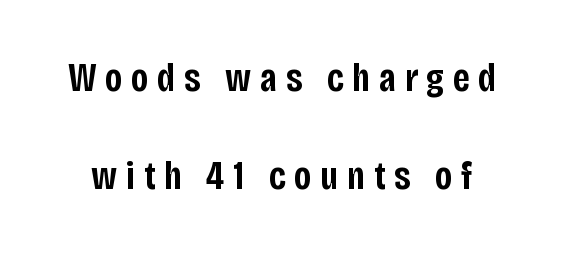
Strokes here are thickened, but only to semibold level. The face used here is proportionally spaced, like ordinary book or web type. Is there much room between lines? Yes — plenty of vertical air separates them. The axis of the letterforms is exactly vertical.
